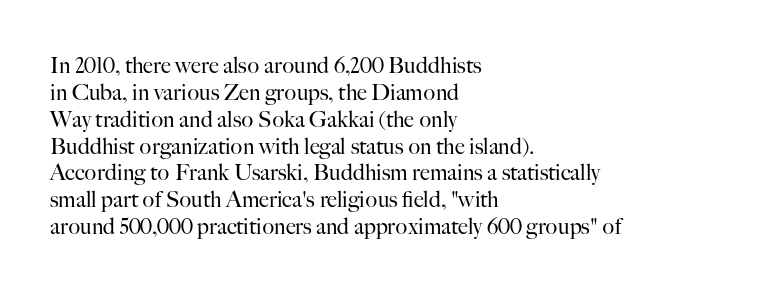
Q: Is the text bold? A: No.
Q: Is the text italic (slanted)? A: No, it is upright.
Q: Is the text underlined? A: No.
Q: How is the paragraph aligned? A: Left-aligned.
Q: Is the spacing between letters normal or unusually wide? A: Normal.
